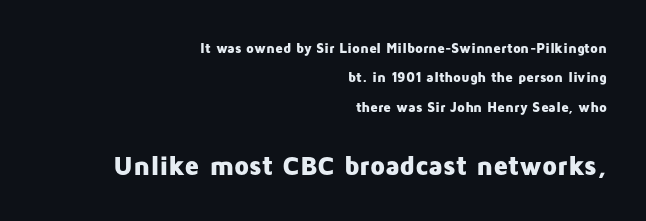
{"italic": "no", "bold": "yes", "underline": "no", "align": "right", "line_spacing": "loose", "line_spacing_ratio": 2.09, "letter_spacing": "normal", "letter_spacing_em": 0.0, "larger_block": "second", "size_ratio": 1.93, "glyph_px": 27}
